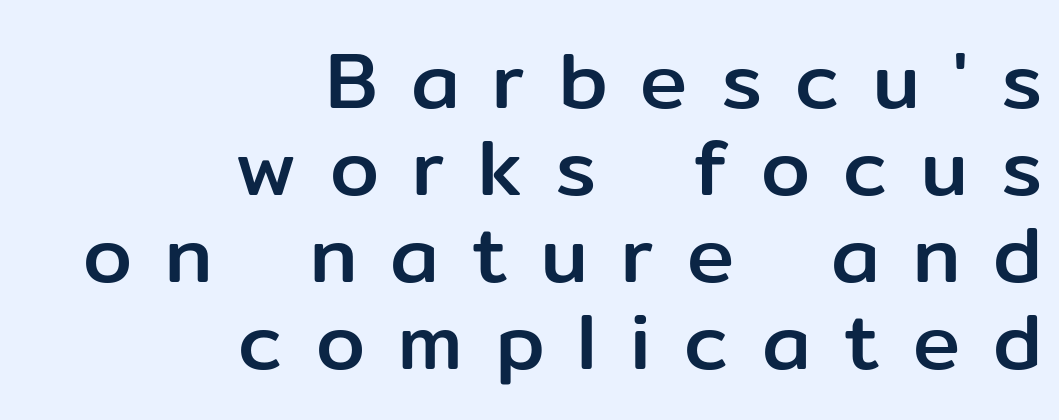
The image shows 79 px sans-serif type, upright; set right-aligned, tight line spacing (1.1x), unusually wide letter spacing (+0.42 em), not underlined; low stroke contrast and a medium x-height.
